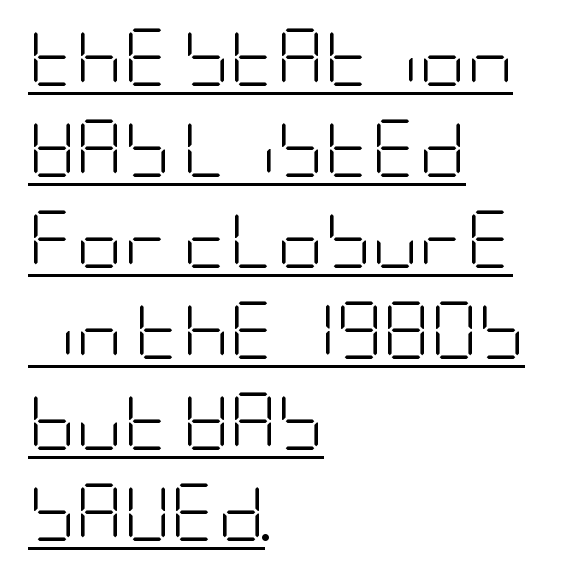
{"serif": "no", "italic": "no", "bold": "no", "weight": "light", "width": "condensed", "stroke_contrast": "low", "x_height": "large", "underline": "yes", "align": "left", "line_spacing": "normal", "line_spacing_ratio": 1.57, "letter_spacing": "normal", "letter_spacing_em": 0.0, "glyph_px": 58}
